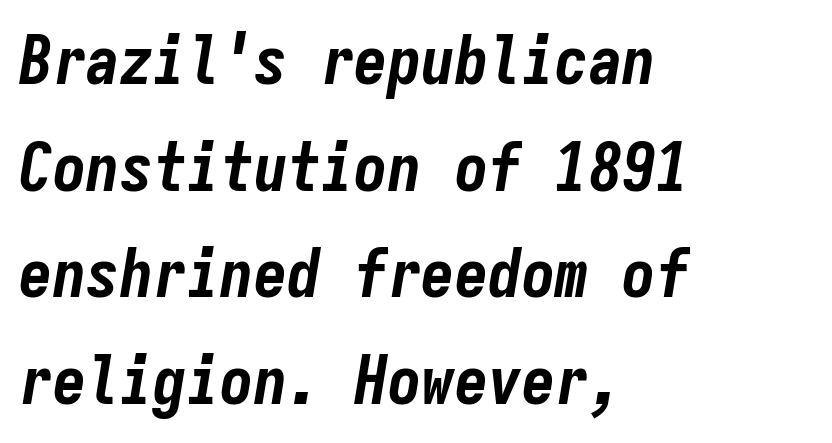
Q: Is the text bold? A: Yes.
Q: Is the text italic (slanted)? A: Yes, it leans right by about 9 degrees.
Q: Is the text underlined? A: No.
Q: How is the paragraph aligned? A: Left-aligned.
Q: Is the spacing between letters normal or unusually wide? A: Normal.
Q: Is the spacing between lines tight, normal or loose? A: Normal.
Q: Width (condensed, normal, or wide)? A: Condensed.
Q: Stroke contrast? A: Low.
Q: x-height? A: Medium.
Q: Monospaced? A: Yes.
